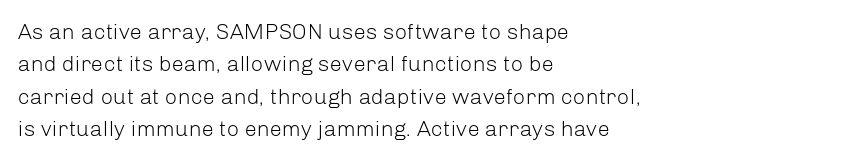
Does extra space separate the letters? No, they use regular spacing. Compared with a typical body face, this is equally light or lighter still. Casual observation: everything's shoved over to the left. This sample keeps an unexceptional amount of space between lines.
